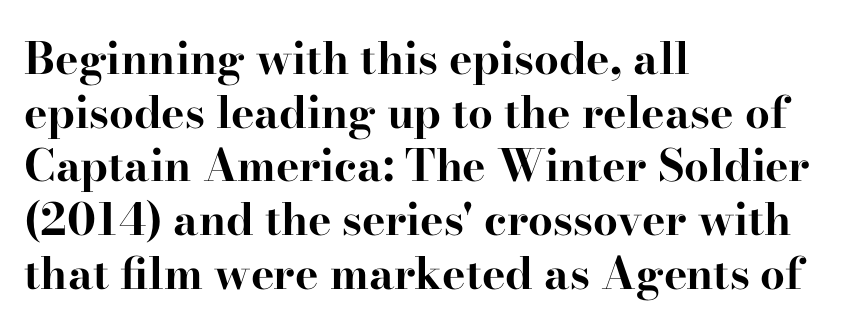
{"serif": "yes", "italic": "no", "bold": "yes", "weight": "bold", "width": "wide", "stroke_contrast": "high", "x_height": "small", "monospaced": "no", "underline": "no", "align": "left", "line_spacing_ratio": 1.22, "letter_spacing": "normal", "letter_spacing_em": 0.0, "glyph_px": 44}
